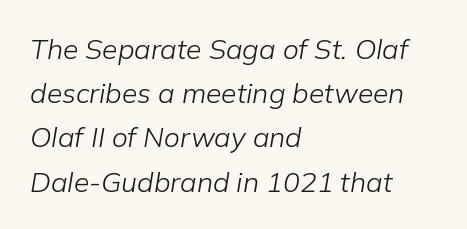
The image shows 28 px light type, italic (leaning right); set left-aligned, normal line spacing (1.58x), normal letter spacing, not underlined; low stroke contrast and a medium x-height.
